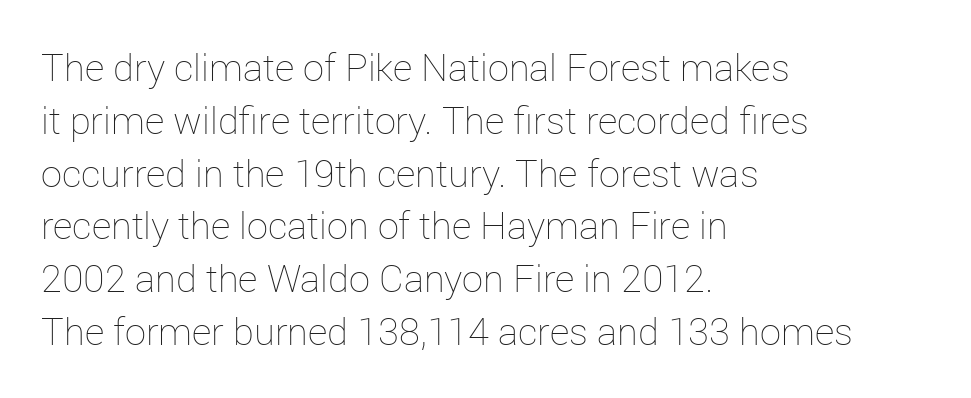
The image shows 38 px thin type, upright; set left-aligned, normal line spacing (1.39x), normal letter spacing, not underlined; low stroke contrast and a medium x-height.
